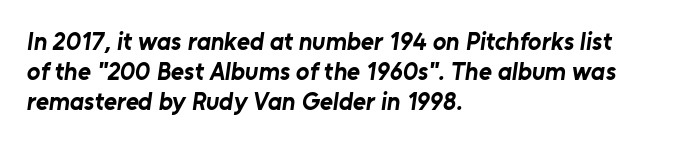
Q: Is the text bold? A: Yes.
Q: Is the text underlined? A: No.
Q: How is the paragraph aligned? A: Left-aligned.
Q: Is the spacing between letters normal or unusually wide? A: Normal.
